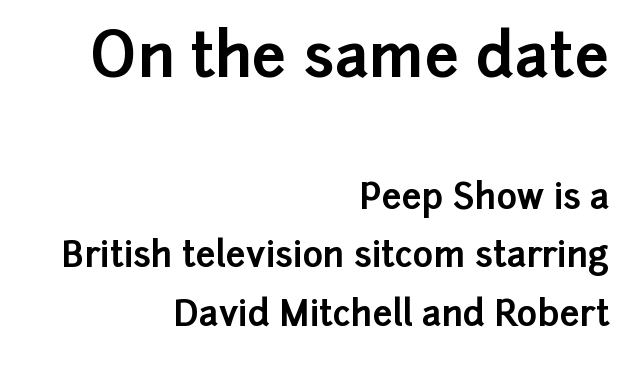
{"serif": "no", "italic": "no", "bold": "yes", "weight": "bold", "width": "normal", "stroke_contrast": "low", "x_height": "medium", "monospaced": "no", "underline": "no", "align": "right", "line_spacing": "normal", "line_spacing_ratio": 1.67, "letter_spacing": "normal", "letter_spacing_em": 0.0, "larger_block": "first", "size_ratio": 1.74, "glyph_px": 61}
